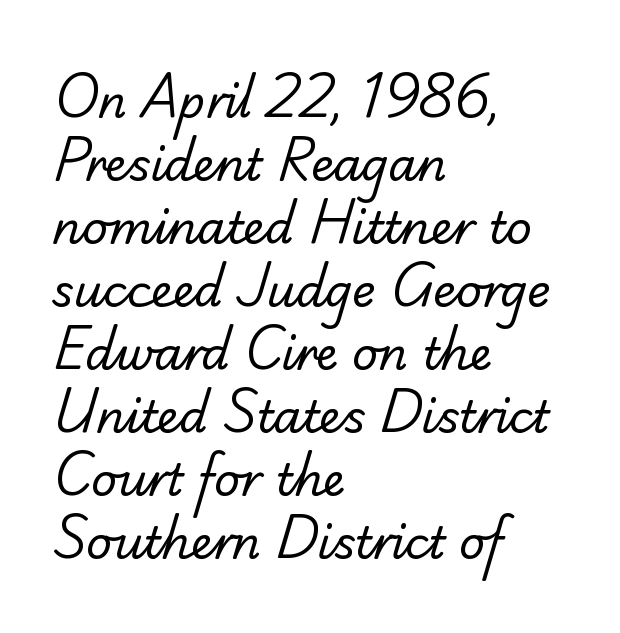
Q: Is the text bold? A: No.
Q: Is the typeface a serif or a sans-serif typeface? A: Sans-serif.
Q: Is the text underlined? A: No.
Q: How is the paragraph aligned? A: Left-aligned.
Q: Is the spacing between letters normal or unusually wide? A: Normal.
Q: Is the spacing between lines tight, normal or loose? A: Normal.
Q: Width (condensed, normal, or wide)? A: Normal.
Q: Stroke contrast? A: Low.
Q: x-height? A: Small.
Q: Monospaced? A: No.
